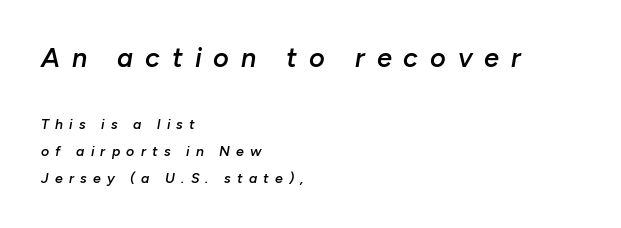
The image shows 27 px text type, italic (leaning right); set left-aligned, loose line spacing (1.93x), unusually wide letter spacing (+0.44 em), not underlined; the first (top) block is 1.93x larger.
